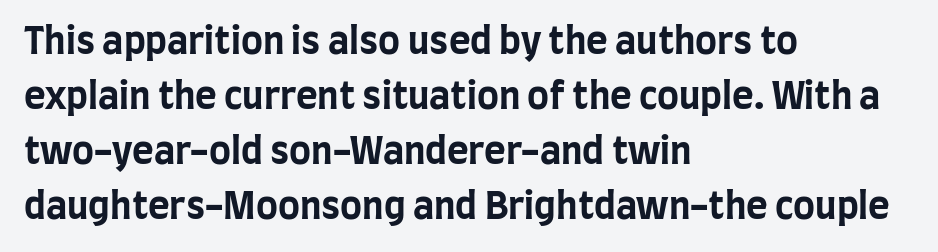
Q: Is the text bold? A: Yes.
Q: Is the text italic (slanted)? A: No, it is upright.
Q: Is the typeface a serif or a sans-serif typeface? A: Sans-serif.
Q: Is the text underlined? A: No.
Q: How is the paragraph aligned? A: Left-aligned.
Q: Is the spacing between letters normal or unusually wide? A: Normal.
Q: Is the spacing between lines tight, normal or loose? A: Normal.
Q: Width (condensed, normal, or wide)? A: Condensed.
Q: Stroke contrast? A: Low.
Q: x-height? A: Large.
Q: Monospaced? A: No.
